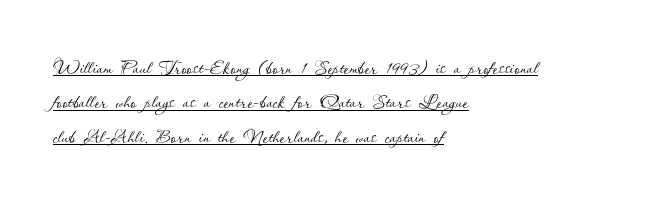
A quiet, ordinary-to-light weight characterises the typeface. Students, observe: this is what conventionally led text looks like. The ragged edge is on the right, which tells us the setting is flush left.
